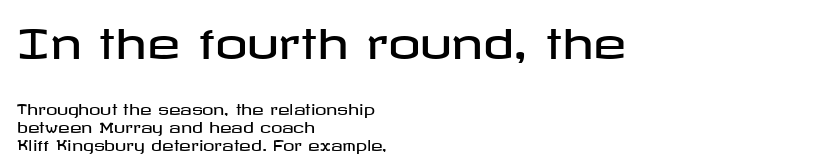
{"serif": "no", "italic": "no", "width": "wide", "stroke_contrast": "low", "x_height": "medium", "underline": "no", "align": "left", "line_spacing": "normal", "line_spacing_ratio": 1.28, "letter_spacing": "normal", "letter_spacing_em": 0.0, "larger_block": "first", "size_ratio": 2.86, "glyph_px": 40}
